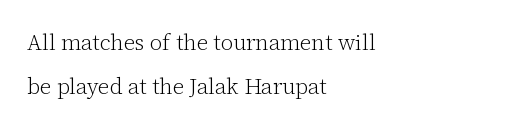
Q: Is the text bold? A: No.
Q: Is the text italic (slanted)? A: No, it is upright.
Q: Is the text underlined? A: No.
Q: How is the paragraph aligned? A: Left-aligned.
Q: Is the spacing between letters normal or unusually wide? A: Normal.
Q: Is the spacing between lines tight, normal or loose? A: Loose.
